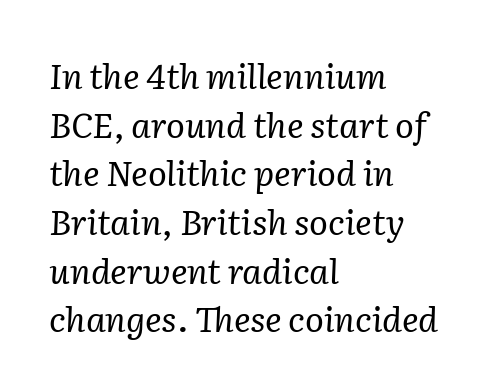
Q: Is the text bold? A: No.
Q: Is the text italic (slanted)? A: Yes, it leans right by about 2 degrees.
Q: Is the typeface a serif or a sans-serif typeface? A: Serif.
Q: Is the text underlined? A: No.
Q: How is the paragraph aligned? A: Left-aligned.
Q: Is the spacing between letters normal or unusually wide? A: Normal.
Q: Is the spacing between lines tight, normal or loose? A: Normal.
Q: Width (condensed, normal, or wide)? A: Normal.
Q: Stroke contrast? A: Low.
Q: x-height? A: Medium.
Q: Monospaced? A: No.
